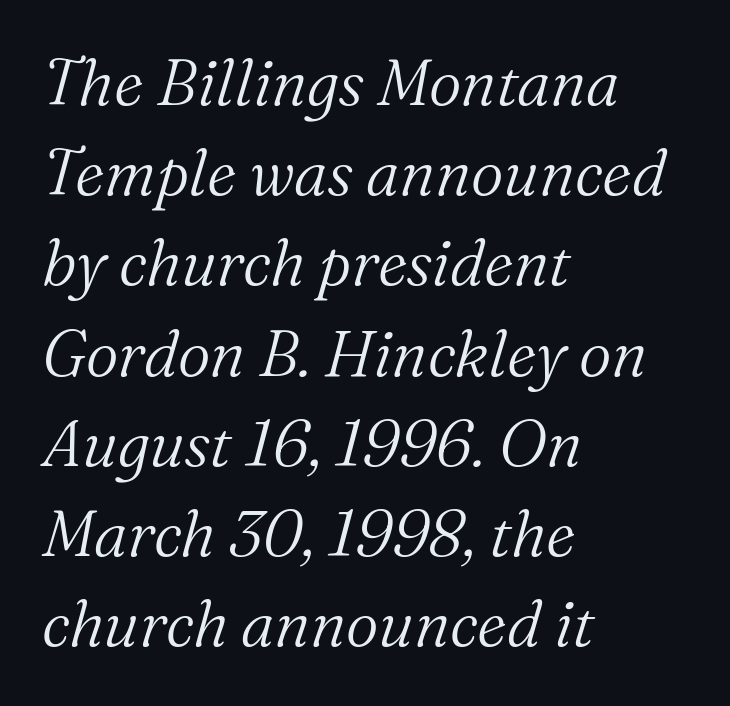
Do the characters align in a grid? No, the font is proportional. The passage shown has conventional tracking throughout. Interline gaps are of average width in this sample. The face used here has a pronounced slope to its letters. The lines are quadded left. Stroke thickness stays within the range of a standard reading face or lighter.
